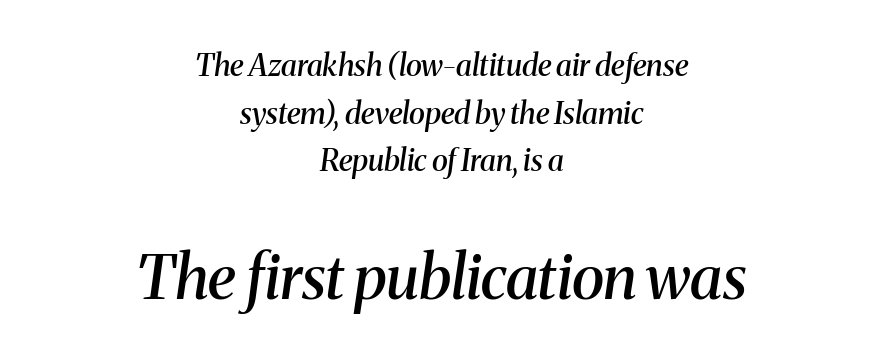
{"serif": "yes", "italic": "yes", "lean": "right", "slant_degrees": 8, "bold": "semi", "weight": "semibold", "width": "normal", "stroke_contrast": "medium", "x_height": "medium", "monospaced": "no", "underline": "no", "align": "center", "line_spacing": "normal", "line_spacing_ratio": 1.59, "letter_spacing": "normal", "letter_spacing_em": 0.0, "larger_block": "second", "size_ratio": 2.03, "glyph_px": 61}
